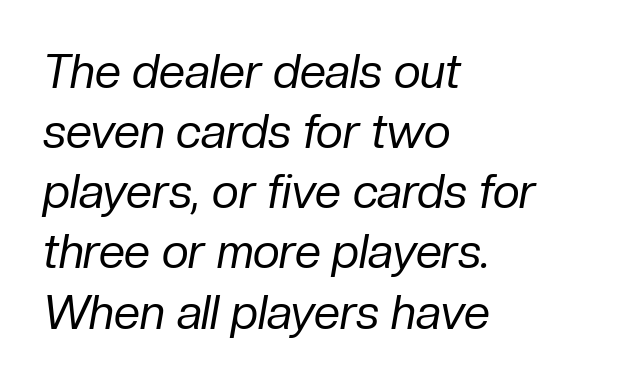
Words float on clear page, feet unadorned. The passage shown is typed in a proportional face where columns would drift. If you drew a ruler down the left edge, every line would touch it. In terms of letterspacing, this is plain default setting. Vertical stems look standard width or narrower in stroke.
